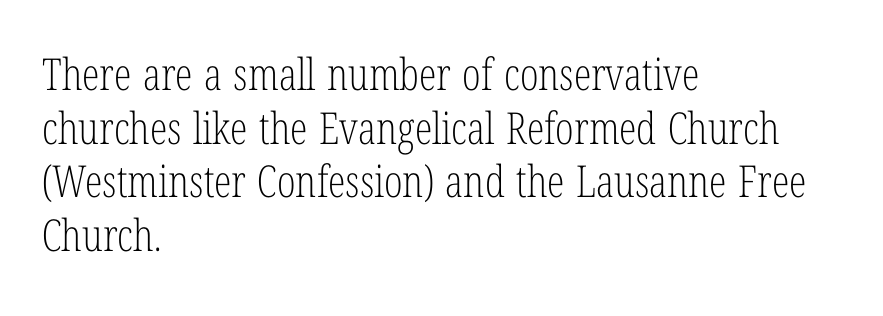
Q: Is the text bold? A: No.
Q: Is the text italic (slanted)? A: No, it is upright.
Q: Is the typeface a serif or a sans-serif typeface? A: Serif.
Q: Is the text underlined? A: No.
Q: How is the paragraph aligned? A: Left-aligned.
Q: Is the spacing between letters normal or unusually wide? A: Normal.
Q: Width (condensed, normal, or wide)? A: Condensed.
Q: Stroke contrast? A: Low.
Q: x-height? A: Medium.
Q: Monospaced? A: No.
